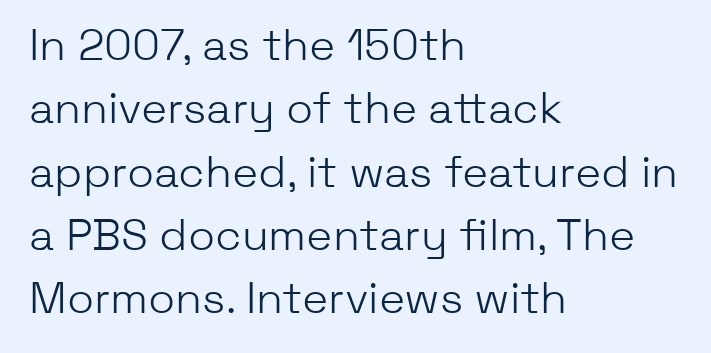
Q: Is the text bold? A: No.
Q: Is the text italic (slanted)? A: No, it is upright.
Q: Is the typeface a serif or a sans-serif typeface? A: Sans-serif.
Q: Is the text underlined? A: No.
Q: How is the paragraph aligned? A: Left-aligned.
Q: Is the spacing between letters normal or unusually wide? A: Normal.
Q: Is the spacing between lines tight, normal or loose? A: Normal.
Q: Width (condensed, normal, or wide)? A: Normal.
Q: Stroke contrast? A: Low.
Q: x-height? A: Medium.
Q: Monospaced? A: No.
